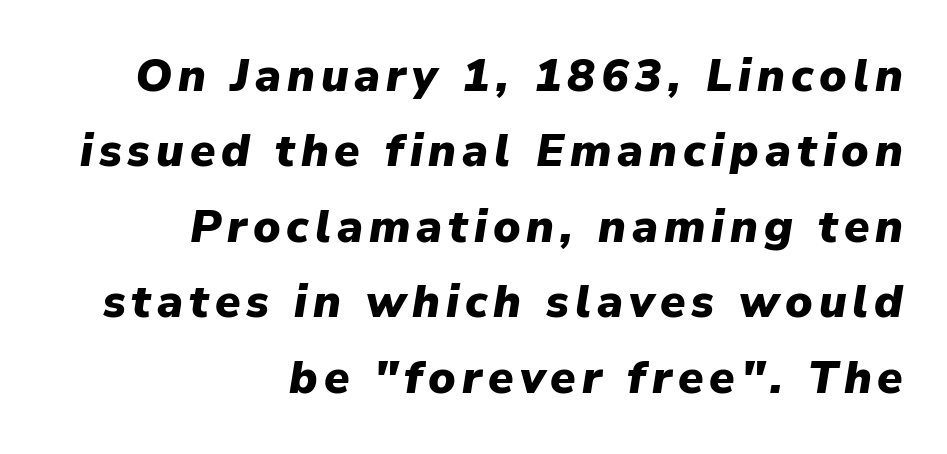
The image shows 46 px heavy type, italic (leaning right); set right-aligned, normal line spacing (1.64x), not underlined; low stroke contrast and a medium x-height.
